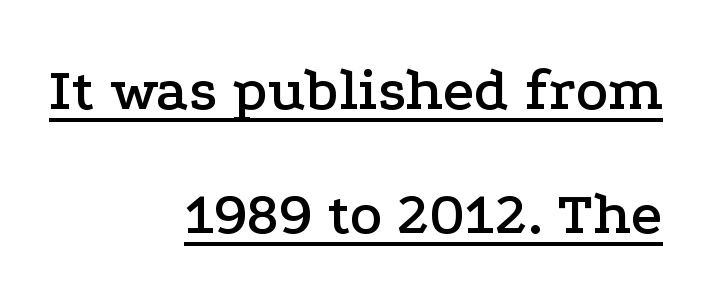
The rendering keeps characters at their native spacing. A serif font was chosen for this passage. Check the space under the baseline: a stroke is drawn there. Teacher's note: observe the even right margin — that is flush-right alignment. Students, observe: this is what heavily led, spacious text looks like.
